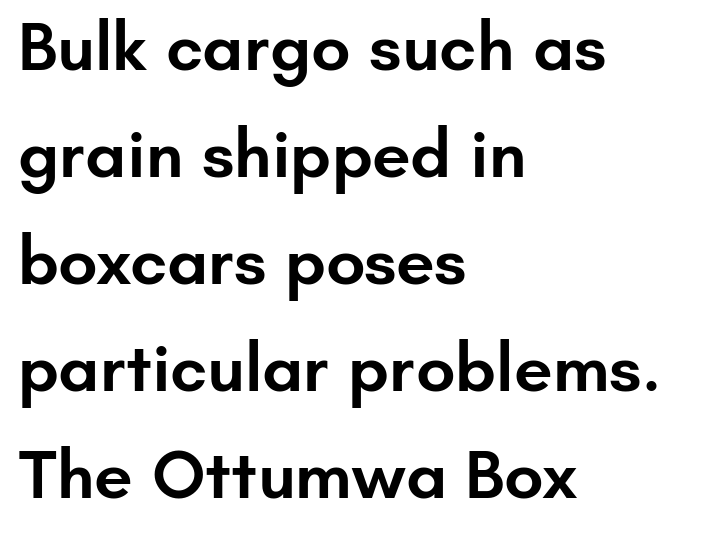
Q: Is the text bold? A: Semi-bold.
Q: Is the text italic (slanted)? A: No, it is upright.
Q: Is the typeface a serif or a sans-serif typeface? A: Sans-serif.
Q: Is the text underlined? A: No.
Q: How is the paragraph aligned? A: Left-aligned.
Q: Is the spacing between letters normal or unusually wide? A: Normal.
Q: Is the spacing between lines tight, normal or loose? A: Normal.
Q: Width (condensed, normal, or wide)? A: Normal.
Q: Stroke contrast? A: Low.
Q: x-height? A: Small.
Q: Monospaced? A: No.
